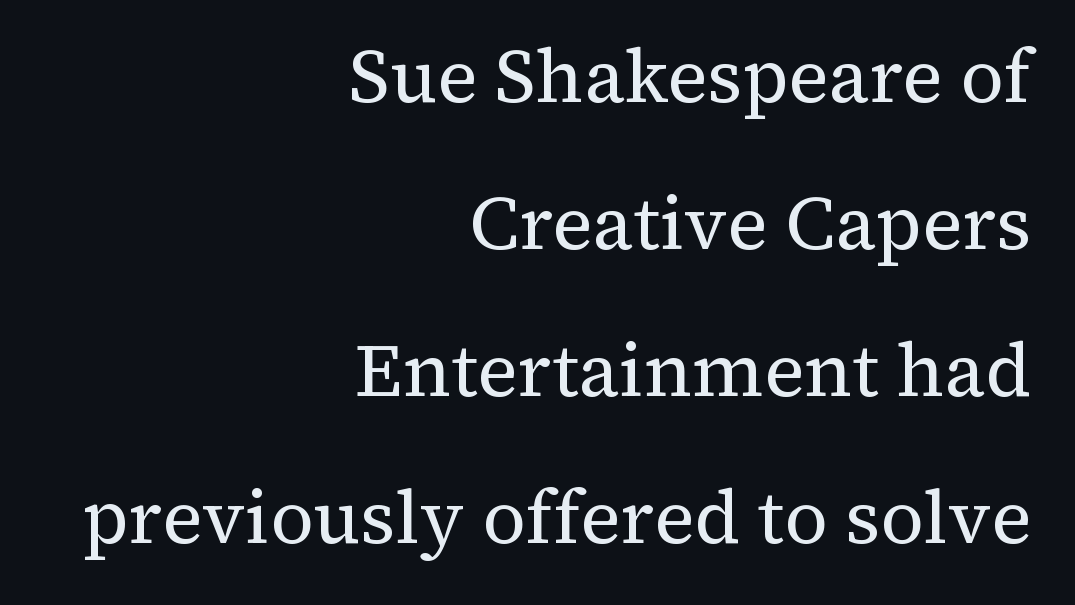
{"serif": "yes", "italic": "no", "bold": "no", "weight": "regular", "width": "normal", "stroke_contrast": "medium", "x_height": "medium", "monospaced": "no", "underline": "no", "align": "right", "line_spacing": "loose", "line_spacing_ratio": 1.96, "letter_spacing": "normal", "letter_spacing_em": 0.0, "glyph_px": 75}
